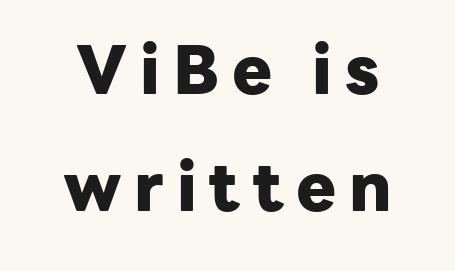
The image shows 67 px heavy sans-serif type, upright; set line spacing 1.74x, not underlined; low stroke contrast and a medium x-height.
